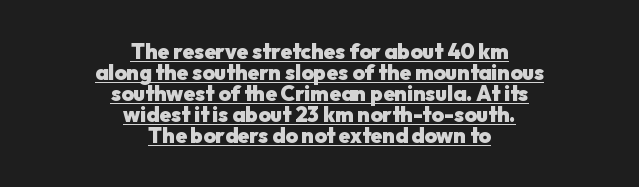
Q: Is the text bold? A: Yes.
Q: Is the text italic (slanted)? A: No, it is upright.
Q: Is the text underlined? A: Yes.
Q: How is the paragraph aligned? A: Centered.
Q: Is the spacing between letters normal or unusually wide? A: Normal.
Q: Is the spacing between lines tight, normal or loose? A: Tight.
